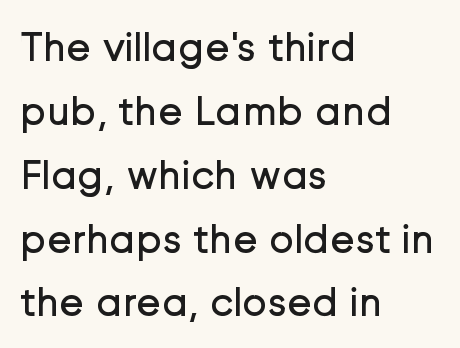
Q: Is the text bold? A: No.
Q: Is the text italic (slanted)? A: No, it is upright.
Q: Is the typeface a serif or a sans-serif typeface? A: Sans-serif.
Q: Is the text underlined? A: No.
Q: How is the paragraph aligned? A: Left-aligned.
Q: Is the spacing between letters normal or unusually wide? A: Normal.
Q: Is the spacing between lines tight, normal or loose? A: Normal.
Q: Width (condensed, normal, or wide)? A: Normal.
Q: Stroke contrast? A: Low.
Q: x-height? A: Medium.
Q: Monospaced? A: No.
